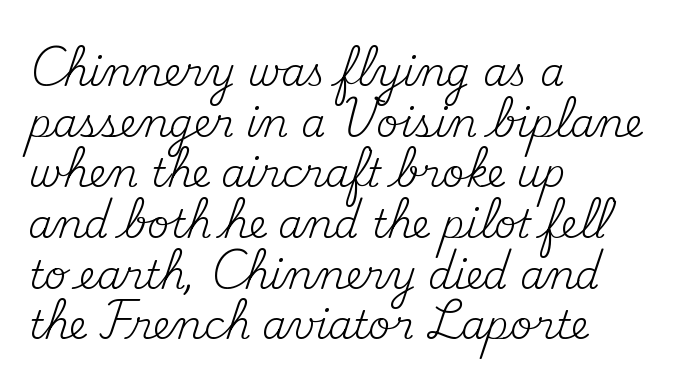
Each letter's strokes conclude with small projecting serifs. Typeset ragged right — the left edge is the straight one. Descenders hang freely into open space.
